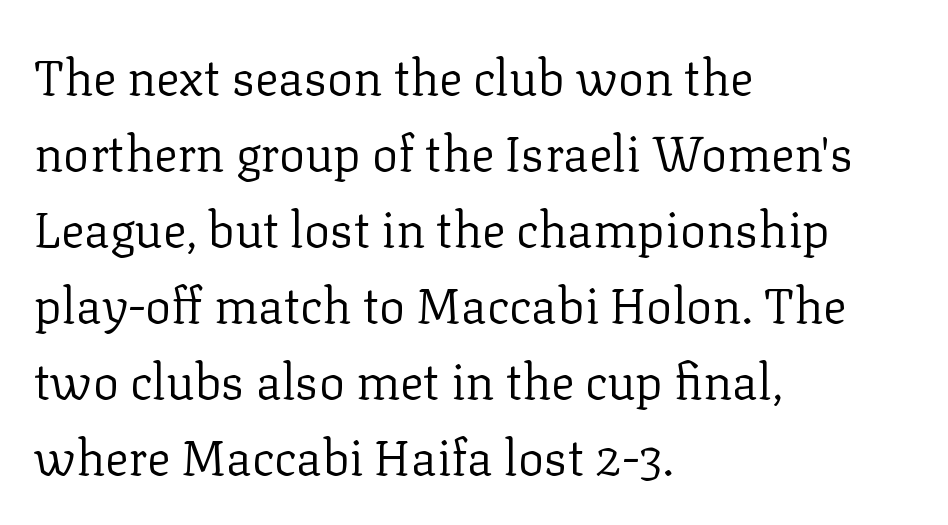
Q: Is the text bold? A: No.
Q: Is the text italic (slanted)? A: No, it is upright.
Q: Is the typeface a serif or a sans-serif typeface? A: Serif.
Q: Is the text underlined? A: No.
Q: How is the paragraph aligned? A: Left-aligned.
Q: Is the spacing between letters normal or unusually wide? A: Normal.
Q: Is the spacing between lines tight, normal or loose? A: Normal.
Q: Width (condensed, normal, or wide)? A: Normal.
Q: Stroke contrast? A: Low.
Q: x-height? A: Medium.
Q: Monospaced? A: No.
